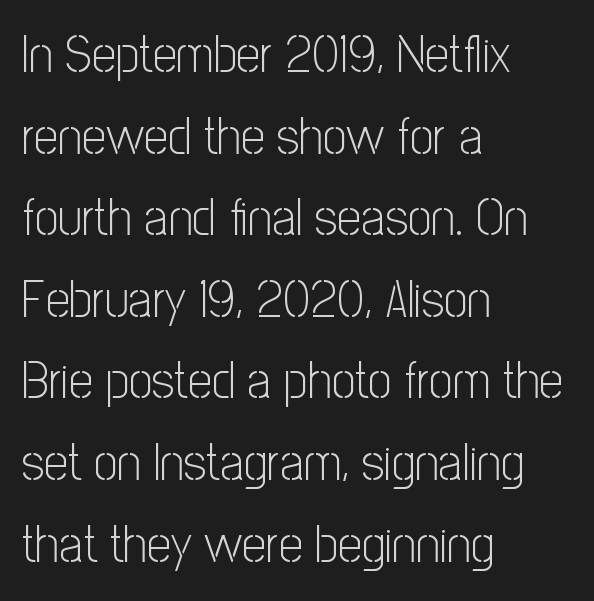
Q: Is the text bold? A: No.
Q: Is the text italic (slanted)? A: No, it is upright.
Q: Is the typeface a serif or a sans-serif typeface? A: Sans-serif.
Q: Is the text underlined? A: No.
Q: How is the paragraph aligned? A: Left-aligned.
Q: Is the spacing between letters normal or unusually wide? A: Normal.
Q: Is the spacing between lines tight, normal or loose? A: Normal.
Q: Width (condensed, normal, or wide)? A: Condensed.
Q: Stroke contrast? A: Low.
Q: x-height? A: Medium.
Q: Monospaced? A: No.
